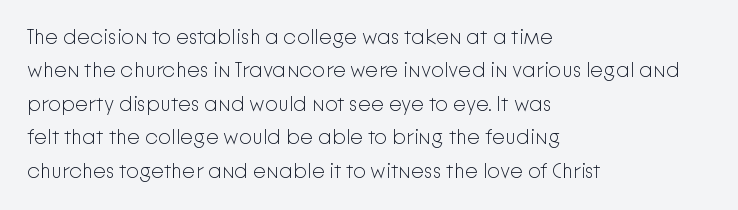
Q: Is the text bold? A: No.
Q: Is the text italic (slanted)? A: No, it is upright.
Q: Is the text underlined? A: No.
Q: How is the paragraph aligned? A: Left-aligned.
Q: Is the spacing between letters normal or unusually wide? A: Normal.
Q: Is the spacing between lines tight, normal or loose? A: Normal.
